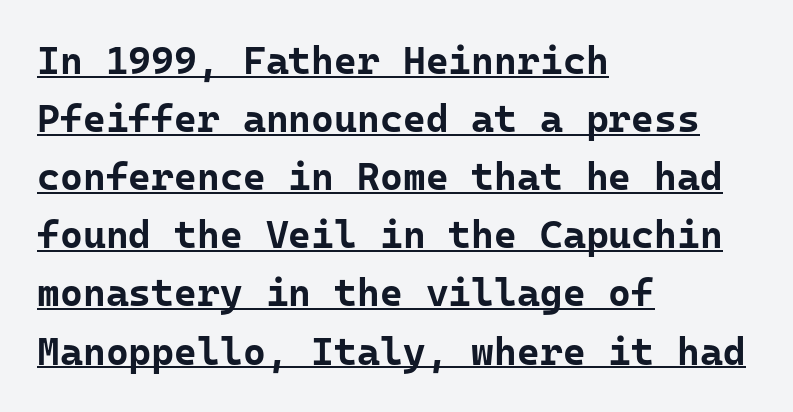
{"serif": "no", "italic": "no", "bold": "yes", "weight": "bold", "width": "normal", "stroke_contrast": "low", "x_height": "medium", "monospaced": "yes", "underline": "yes", "align": "left", "line_spacing": "normal", "line_spacing_ratio": 1.49, "letter_spacing": "normal", "letter_spacing_em": 0.0, "glyph_px": 39}
